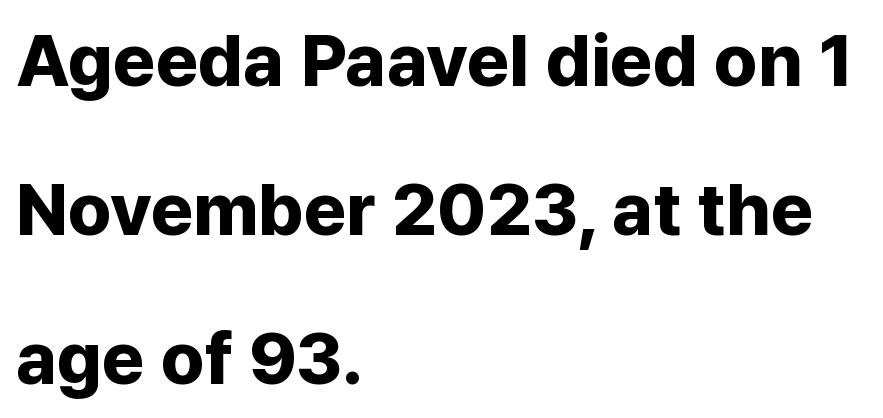
The image shows 73 px bold sans-serif type, upright; set left-aligned, loose line spacing (2.04x), normal letter spacing, not underlined; low stroke contrast and a medium x-height.
